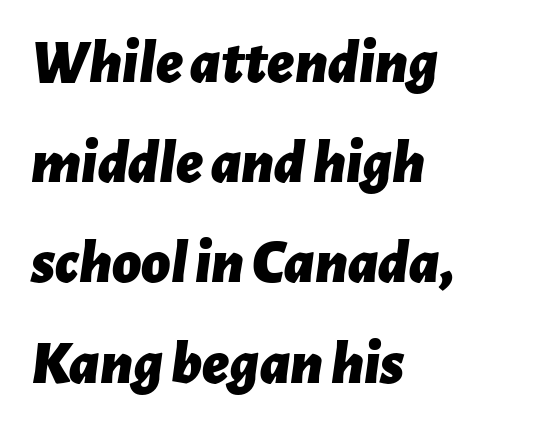
The image shows 63 px bold type, italic (leaning right); set left-aligned, normal line spacing (1.59x), normal letter spacing, not underlined; low stroke contrast and a medium x-height.
